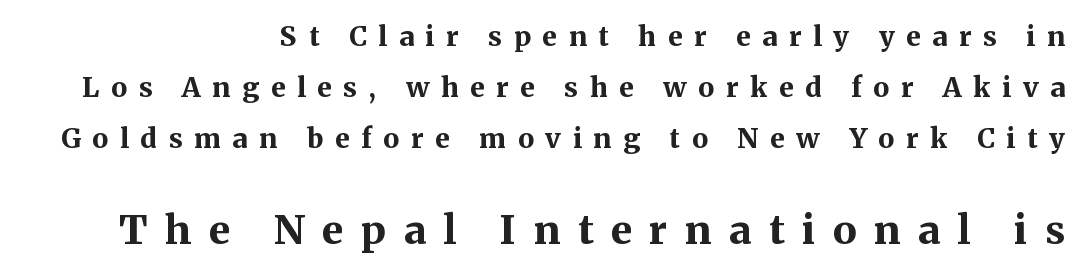
The image shows 40 px bold serif type, upright; set right-aligned, line spacing 1.89x, unusually wide letter spacing (+0.44 em), not underlined; the second (bottom) block is 1.48x larger; medium stroke contrast and a medium x-height.
